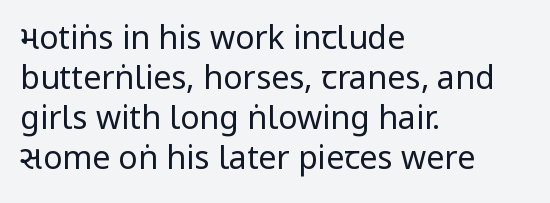
The image shows 32 px regular-weight, condensed sans-serif type, upright; set left-aligned, normal line spacing (1.25x), normal letter spacing, not underlined; low stroke contrast.
